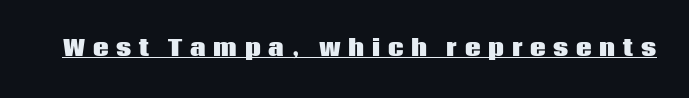
You can see a thin bar hugging the bottom of the glyphs. Posture: straight, roman, zero tilt. I'd describe the lettering as bold — thick and assertive. These lines have a slow, spaced-out rhythm from letter to letter.
